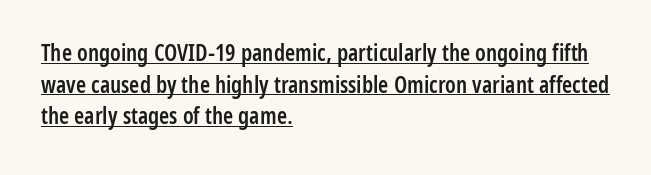
Q: Is the text bold? A: Semi-bold.
Q: Is the text italic (slanted)? A: No, it is upright.
Q: Is the text underlined? A: Yes.
Q: How is the paragraph aligned? A: Left-aligned.
Q: Is the spacing between letters normal or unusually wide? A: Normal.
Q: Is the spacing between lines tight, normal or loose? A: Normal.
